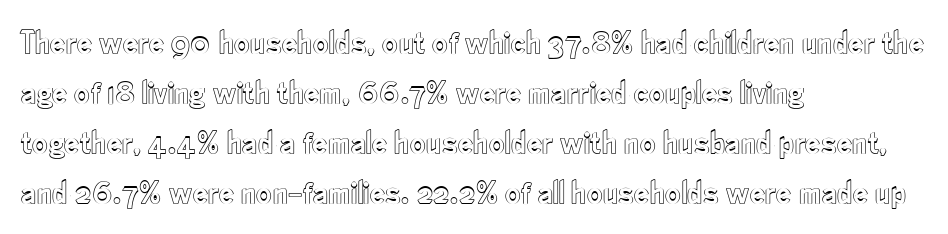
{"italic": "no", "width": "condensed", "x_height": "small", "monospaced": "no", "underline": "no", "align": "left", "line_spacing": "normal", "line_spacing_ratio": 1.47, "letter_spacing": "normal", "letter_spacing_em": 0.0, "glyph_px": 34}
